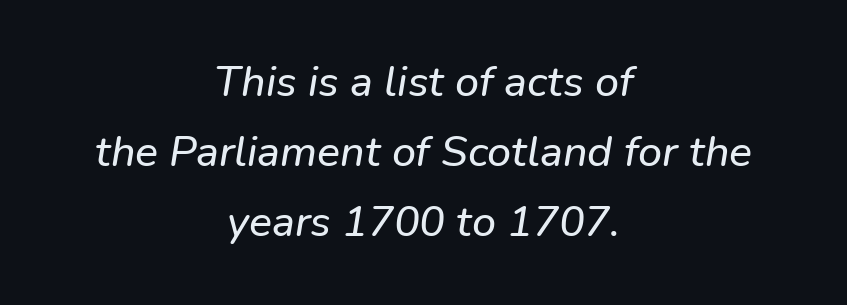
Q: Is the typeface a serif or a sans-serif typeface? A: Sans-serif.
Q: Is the text underlined? A: No.
Q: How is the paragraph aligned? A: Centered.
Q: Is the spacing between letters normal or unusually wide? A: Normal.
Q: Is the spacing between lines tight, normal or loose? A: Normal.
Q: Width (condensed, normal, or wide)? A: Normal.
Q: Stroke contrast? A: Low.
Q: x-height? A: Medium.
Q: Monospaced? A: No.
